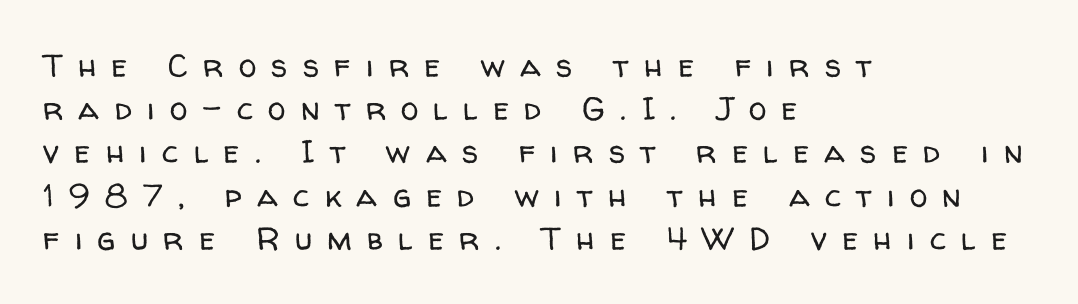
Is there much room between lines? A standard amount, neither cramped nor airy. The tracking reads as deliberately expanded to a designer's eye. Are there feet on the stems? There aren't — it's a sans. The letterforms sit at book weight or below. The lines in this sample share a left origin and differ only in where they stop. Think of a printed novel: that variable character pitch is what you see here.
